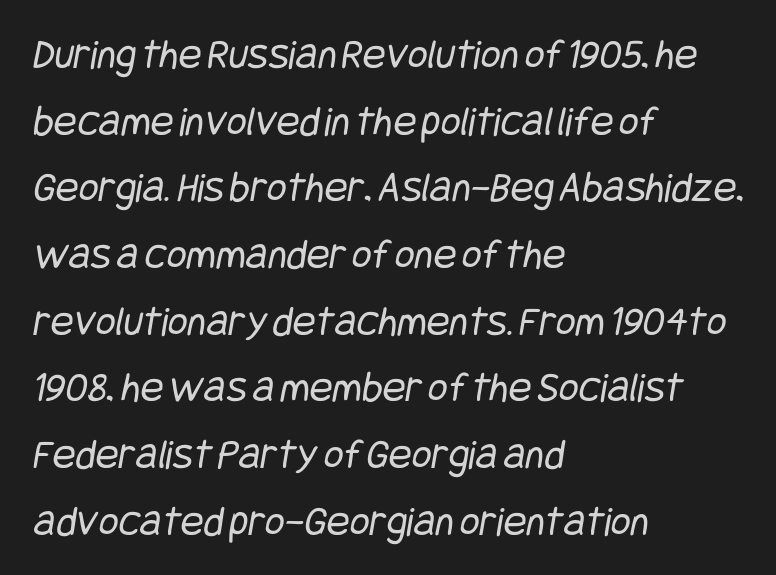
The image shows 43 px regular-weight, condensed sans-serif type; set left-aligned, normal line spacing (1.55x), normal letter spacing, not underlined; low stroke contrast and a large x-height.
